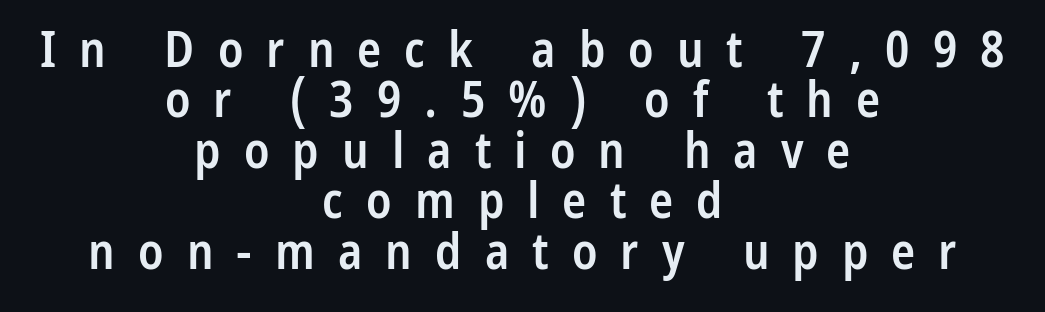
{"serif": "no", "italic": "no", "bold": "semi", "weight": "semibold", "width": "condensed", "stroke_contrast": "low", "x_height": "medium", "monospaced": "no", "underline": "no", "align": "center", "line_spacing": "tight", "line_spacing_ratio": 1.01, "letter_spacing": "wide", "letter_spacing_em": 0.46, "glyph_px": 50}
